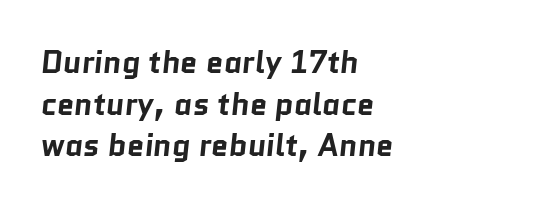
Here the glyphs are tracked normally, forming tight word shapes. Reading down the column, the eye jumps a familiar distance to each next line. The typeface chosen for these lines omits serifs. The passage shown is typed in a proportional face where columns would drift. Chunky letters — that's bold for sure.
